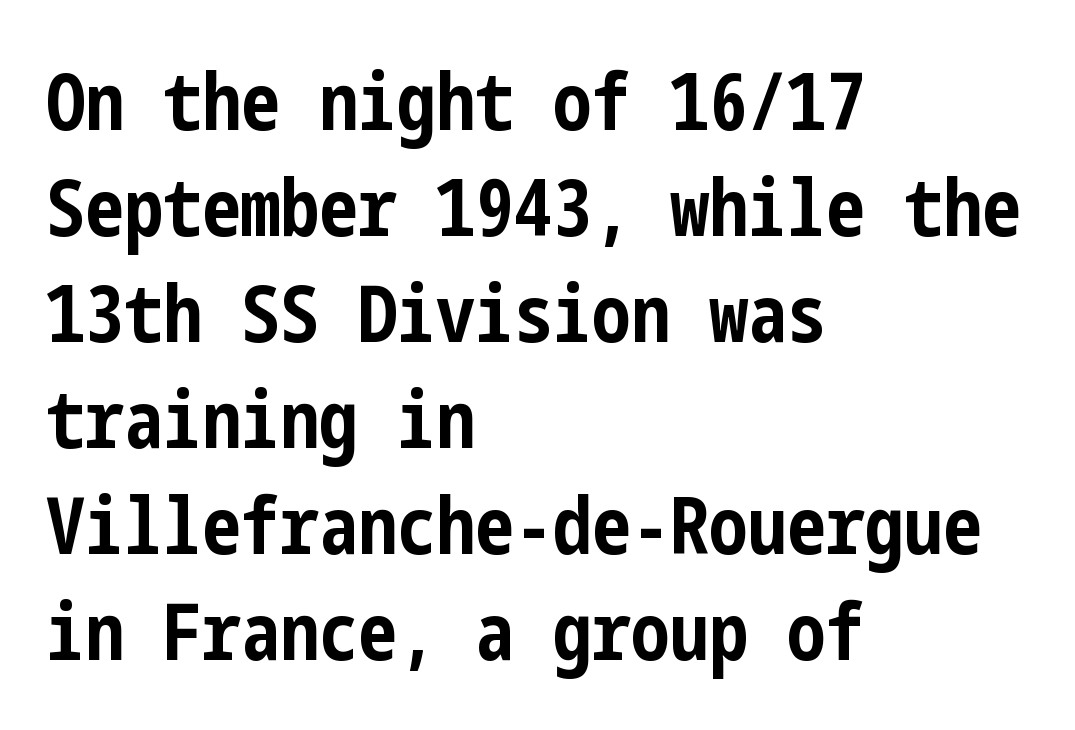
This rendering leaves character spacing at its baseline value. Successive baselines arrive at the customary interval. The letters carry no serifs — their stems end cleanly without finishing strokes. Which margin do the lines hug? The left one — the right edge is uneven. Does the weight exceed regular? Yes, all the way to bold.
